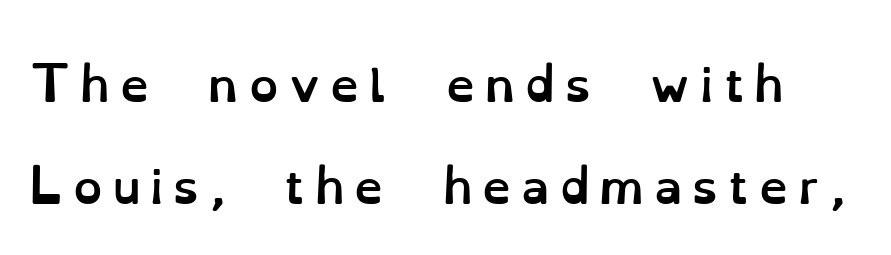
Q: Is the text bold? A: Yes.
Q: Is the text italic (slanted)? A: No, it is upright.
Q: Is the text underlined? A: No.
Q: Is the spacing between letters normal or unusually wide? A: Unusually wide.
Q: Is the spacing between lines tight, normal or loose? A: Loose.
Q: Width (condensed, normal, or wide)? A: Normal.
Q: Stroke contrast? A: Low.
Q: x-height? A: Small.
Q: Monospaced? A: No.
